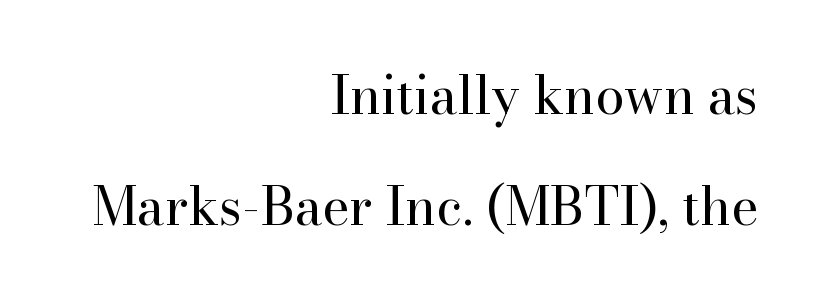
Do the characters align in a grid? No, the font is proportional. Does the leading feel generous? Absolutely, it's lavish. Short note: letters normally spaced. Examine the stroke ends and you'll spot serifs. Stem width sits at or under what a default text font uses.
